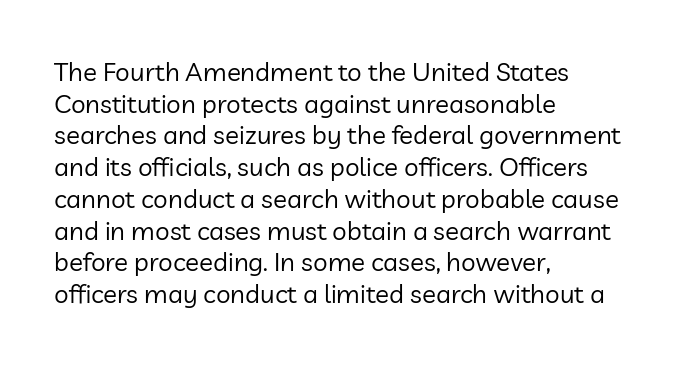
Q: Is the text bold? A: No.
Q: Is the text italic (slanted)? A: No, it is upright.
Q: Is the text underlined? A: No.
Q: How is the paragraph aligned? A: Left-aligned.
Q: Is the spacing between letters normal or unusually wide? A: Normal.
